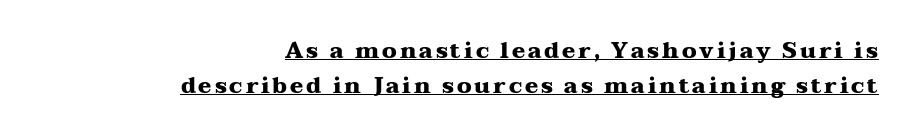
The image shows 22 px bold type, upright; set right-aligned, normal line spacing (1.58x), underlined.
